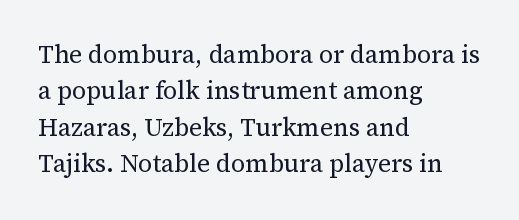
The image shows 25 px text type, upright; set left-aligned, normal line spacing (1.46x), normal letter spacing, not underlined.
